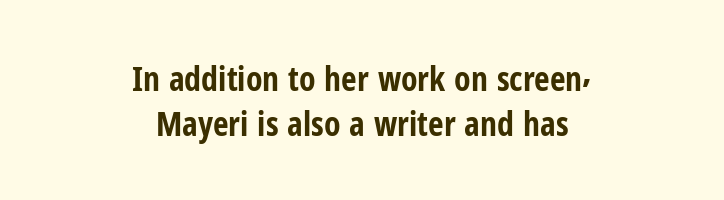
{"serif": "no", "italic": "no", "bold": "yes", "weight": "bold", "width": "condensed", "stroke_contrast": "low", "x_height": "medium", "monospaced": "no", "underline": "no", "align": "center", "line_spacing": "normal", "line_spacing_ratio": 1.32, "letter_spacing": "normal", "letter_spacing_em": 0.0, "glyph_px": 34}
